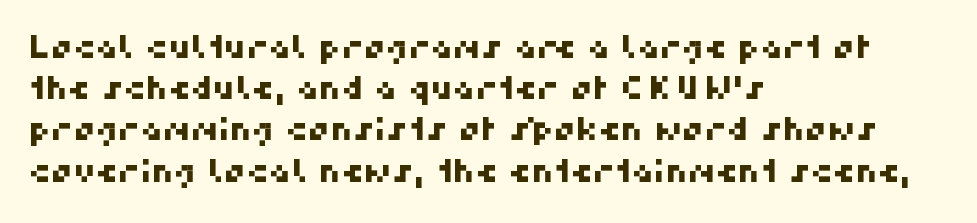
{"serif": "no", "width": "normal", "stroke_contrast": "high", "x_height": "medium", "monospaced": "no", "underline": "no", "align": "left", "line_spacing": "normal", "line_spacing_ratio": 1.33, "letter_spacing": "normal", "letter_spacing_em": 0.0, "glyph_px": 31}
